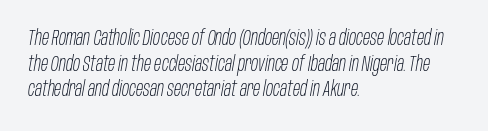
Q: Is the text bold? A: No.
Q: Is the text italic (slanted)? A: Yes, it leans right by about 10 degrees.
Q: Is the text underlined? A: No.
Q: How is the paragraph aligned? A: Left-aligned.
Q: Is the spacing between letters normal or unusually wide? A: Normal.
